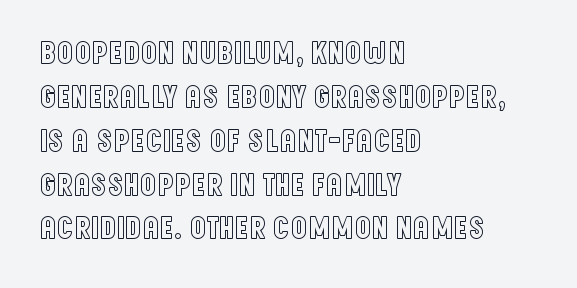
Q: Is the text italic (slanted)? A: No, it is upright.
Q: Is the text underlined? A: No.
Q: How is the paragraph aligned? A: Left-aligned.
Q: Is the spacing between letters normal or unusually wide? A: Normal.
Q: Is the spacing between lines tight, normal or loose? A: Normal.
Q: Width (condensed, normal, or wide)? A: Condensed.
Q: x-height? A: Large.
Q: Monospaced? A: No.
